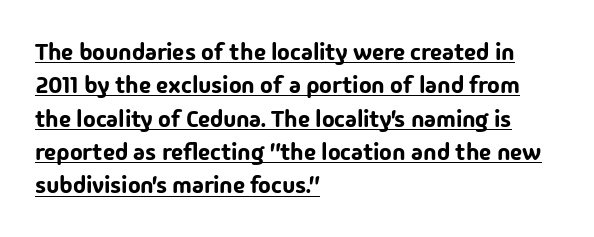
The image shows 24 px text type, upright; set left-aligned, normal line spacing (1.39x), normal letter spacing, underlined.
